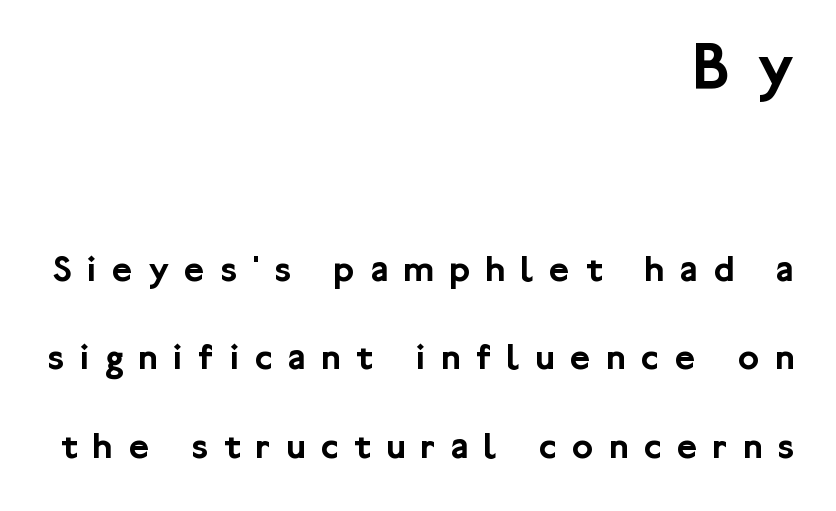
The image shows 69 px sans-serif type, upright; set right-aligned, loose line spacing (2.28x), unusually wide letter spacing (+0.4 em), not underlined; the first (top) block is 1.77x larger; low stroke contrast and a medium x-height.
